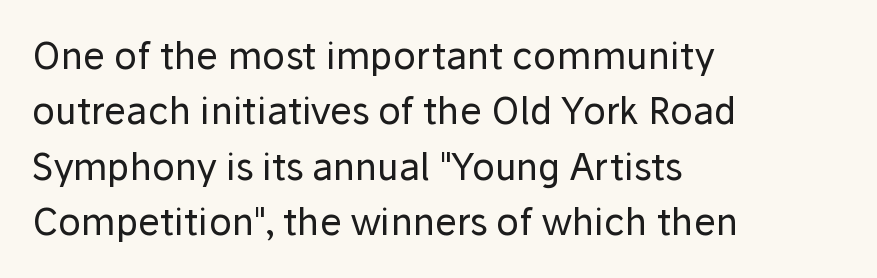
Q: Is the text bold? A: No.
Q: Is the text italic (slanted)? A: No, it is upright.
Q: Is the typeface a serif or a sans-serif typeface? A: Sans-serif.
Q: Is the text underlined? A: No.
Q: How is the paragraph aligned? A: Left-aligned.
Q: Is the spacing between letters normal or unusually wide? A: Normal.
Q: Is the spacing between lines tight, normal or loose? A: Normal.
Q: Width (condensed, normal, or wide)? A: Normal.
Q: Stroke contrast? A: Low.
Q: x-height? A: Medium.
Q: Monospaced? A: No.
